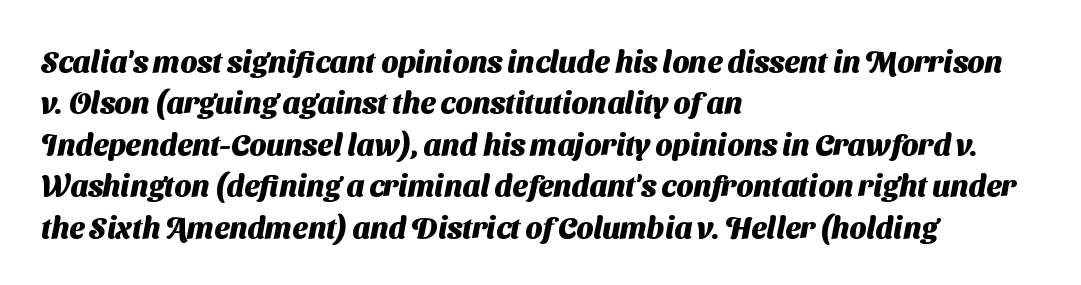
The sample has been set heavy, in full bold. Is this a fixed-width face? No — the glyphs have proportional, varying widths. Which margin do the lines hug? The left one — the right edge is uneven. Regular leading. The font family rendered here belongs to the sans-serif group. The horizontal fit of the characters is conventional and even.
